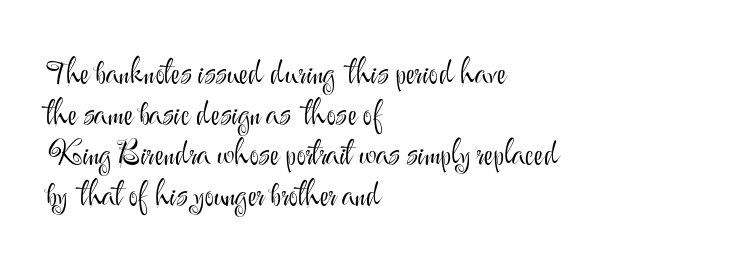
Q: Is the text bold? A: No.
Q: Is the typeface a serif or a sans-serif typeface? A: Sans-serif.
Q: Is the text underlined? A: No.
Q: How is the paragraph aligned? A: Left-aligned.
Q: Is the spacing between letters normal or unusually wide? A: Normal.
Q: Is the spacing between lines tight, normal or loose? A: Normal.
Q: Width (condensed, normal, or wide)? A: Normal.
Q: Stroke contrast? A: Medium.
Q: x-height? A: Small.
Q: Monospaced? A: No.
